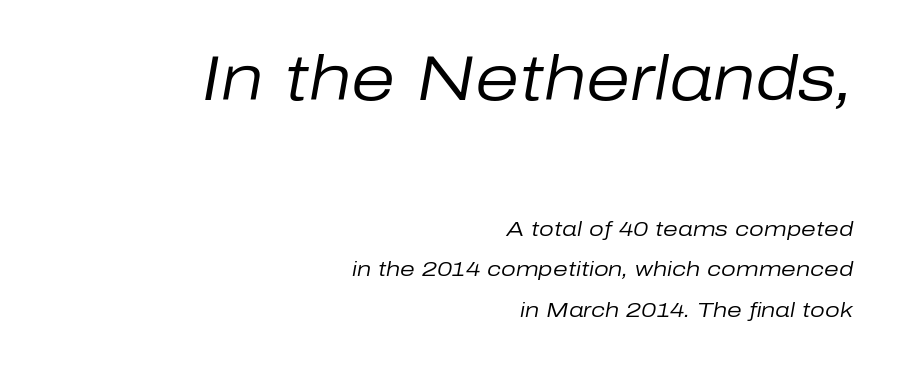
Q: Is the text bold? A: No.
Q: Is the text italic (slanted)? A: Yes, it leans right by about 10 degrees.
Q: Is the text underlined? A: No.
Q: How is the paragraph aligned? A: Right-aligned.
Q: Is the spacing between letters normal or unusually wide? A: Normal.
Q: Is the spacing between lines tight, normal or loose? A: Loose.
Q: Which block of text is set in a larger size, the first (top) or the second (bottom)? A: The first (top) one.
Q: Width (condensed, normal, or wide)? A: Normal.
Q: Stroke contrast? A: Low.
Q: x-height? A: Medium.
Q: Monospaced? A: No.
